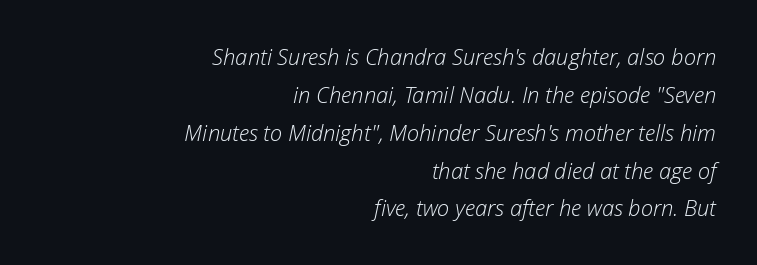
Q: Is the text bold? A: No.
Q: Is the text italic (slanted)? A: Yes, it leans right by about 12 degrees.
Q: Is the text underlined? A: No.
Q: How is the paragraph aligned? A: Right-aligned.
Q: Is the spacing between letters normal or unusually wide? A: Normal.
